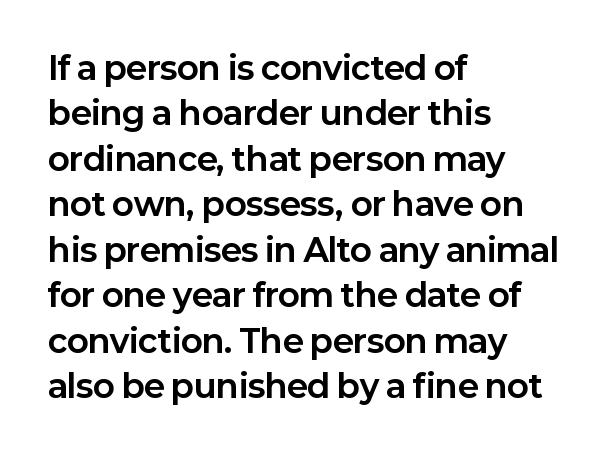
This sample uses a sans-serif face. Rows of type keep a routine distance in the vertical direction. Each letter keeps its own natural width here, so spacing adapts to shape. A bare baseline throughout the passage.
